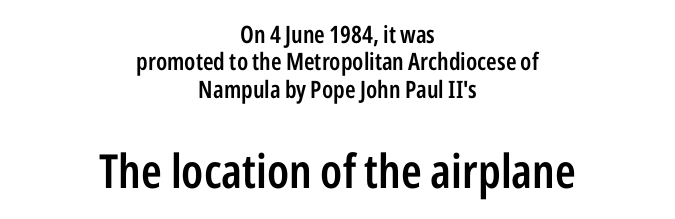
Interline gaps are noticeably narrow in this sample. On the weight axis this lands at semibold, roughly 600. Looks like regular typesetting: each glyph gets only the width it needs. You get the small type first, then a jump to larger type. A sans-serif font was chosen for this passage. A typesetter would call this zero additional tracking.
